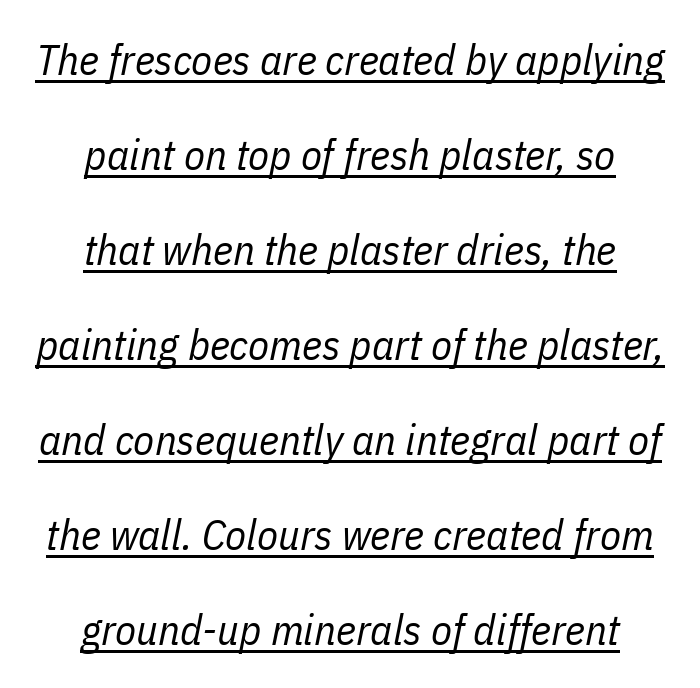
No chunkiness to these letters — they're not bold. These lines are rendered in a variable-pitch font. This sample trades compactness for vertical openness between lines. The face used here is rendered with its standard letterfit.
